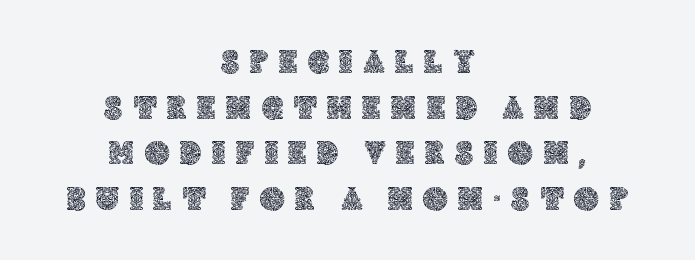
The passage shown is typed in a proportional face where columns would drift. The tracking reads as deliberately expanded to a designer's eye. Centered paragraph, ragged on both sides. Line spacing here is normal. Anything drawn beneath the words? Only blank space. Is there any slant? The stems are plumb.
